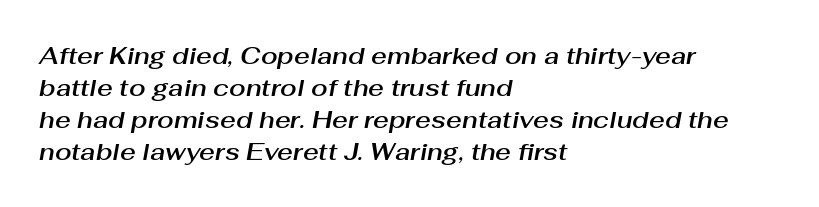
Q: Is the text italic (slanted)? A: Yes, it leans right by about 10 degrees.
Q: Is the text underlined? A: No.
Q: How is the paragraph aligned? A: Left-aligned.
Q: Is the spacing between letters normal or unusually wide? A: Normal.
Q: Is the spacing between lines tight, normal or loose? A: Normal.
